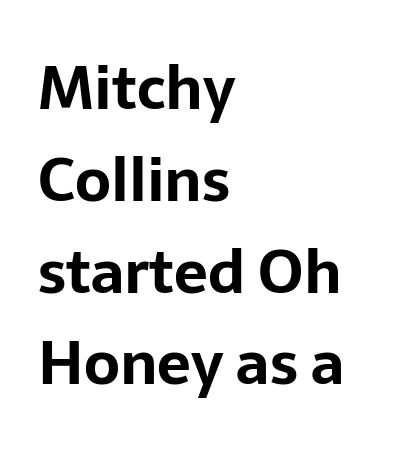
Q: Is the text bold? A: Yes.
Q: Is the text italic (slanted)? A: No, it is upright.
Q: Is the typeface a serif or a sans-serif typeface? A: Sans-serif.
Q: Is the text underlined? A: No.
Q: How is the paragraph aligned? A: Left-aligned.
Q: Is the spacing between letters normal or unusually wide? A: Normal.
Q: Is the spacing between lines tight, normal or loose? A: Normal.
Q: Width (condensed, normal, or wide)? A: Normal.
Q: Stroke contrast? A: Low.
Q: x-height? A: Medium.
Q: Monospaced? A: No.
